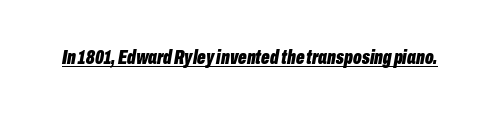
The image shows 20 px bold type, italic (leaning right); set normal letter spacing, underlined.
